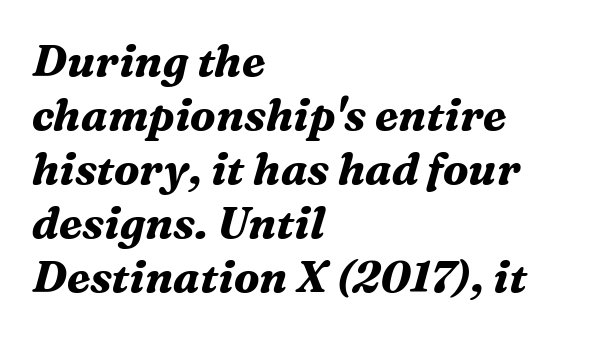
{"serif": "yes", "italic": "yes", "lean": "right", "slant_degrees": 16, "bold": "yes", "weight": "bold", "width": "normal", "stroke_contrast": "medium", "x_height": "medium", "monospaced": "no", "underline": "no", "align": "left", "line_spacing_ratio": 1.23, "letter_spacing": "normal", "letter_spacing_em": 0.0, "glyph_px": 44}
